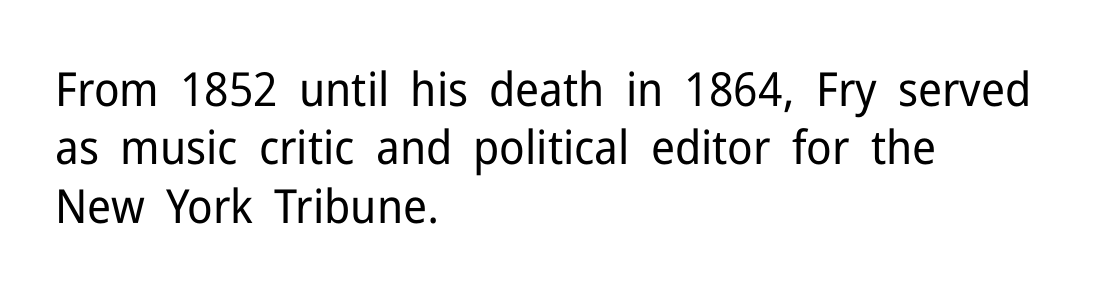
The image shows 47 px regular-weight sans-serif type, upright; set left-aligned, line spacing 1.24x, normal letter spacing, not underlined; low stroke contrast and a medium x-height.
